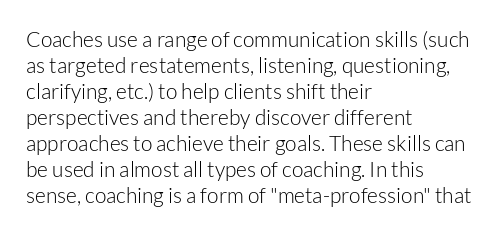
The typography opts for an upright posture over an oblique one. Unmarked baselines from the first word to the last. Students, note that the glyphs here touch the page at normal intervals. Which margin do the lines hug? The left one — the right edge is uneven. The typesetting does not lean heavy: it is not bold.
